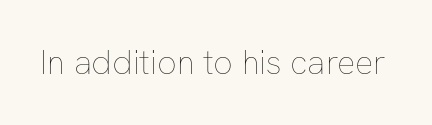
The image shows 34 px thin type, upright; set normal letter spacing, not underlined; low stroke contrast and a medium x-height.
